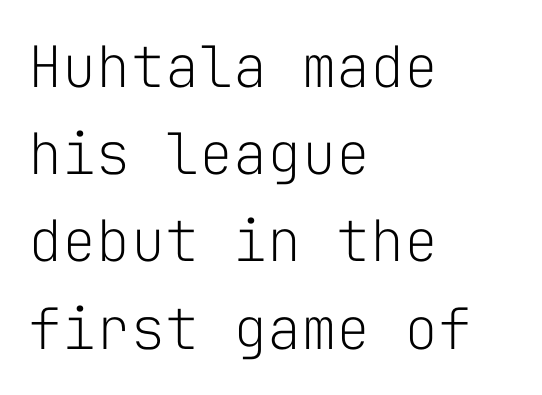
The image shows 57 px light sans-serif type, upright, monospaced; set left-aligned, normal line spacing (1.53x), normal letter spacing, not underlined; low stroke contrast and a medium x-height.
